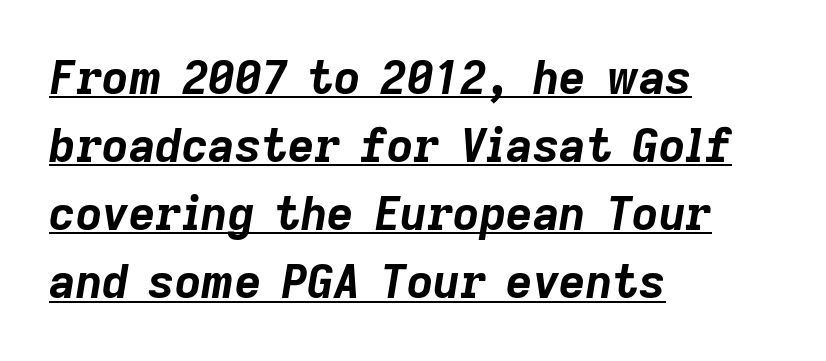
The image shows 46 px bold type, italic (leaning right); set left-aligned, normal line spacing (1.48x), normal letter spacing, underlined; low stroke contrast and a medium x-height.
